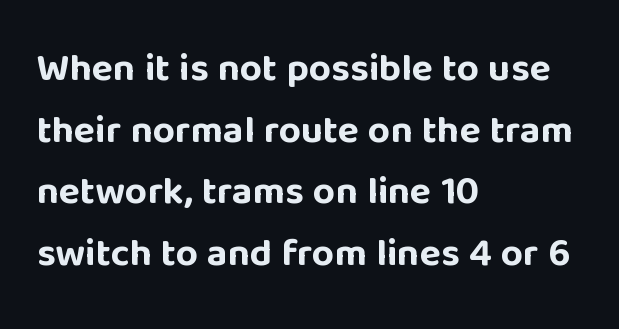
{"serif": "no", "italic": "no", "bold": "yes", "weight": "bold", "width": "normal", "stroke_contrast": "low", "x_height": "large", "monospaced": "no", "underline": "no", "align": "left", "line_spacing": "normal", "line_spacing_ratio": 1.58, "letter_spacing": "normal", "letter_spacing_em": 0.0, "glyph_px": 39}
